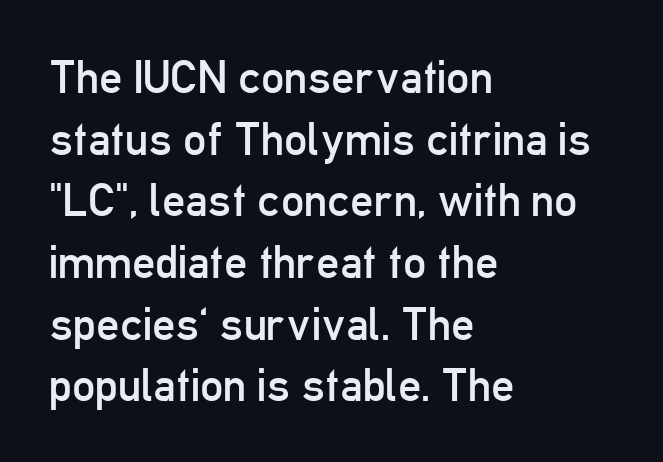
{"serif": "no", "italic": "no", "bold": "no", "weight": "regular", "width": "condensed", "stroke_contrast": "low", "x_height": "medium", "monospaced": "no", "underline": "no", "align": "left", "line_spacing": "normal", "line_spacing_ratio": 1.34, "letter_spacing": "normal", "letter_spacing_em": 0.0, "glyph_px": 46}
